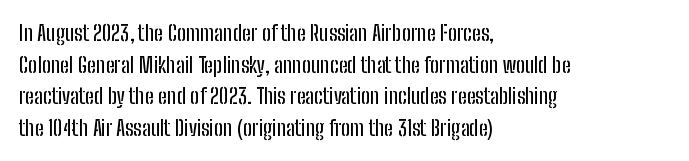
Q: Is the text italic (slanted)? A: No, it is upright.
Q: Is the text underlined? A: No.
Q: How is the paragraph aligned? A: Left-aligned.
Q: Is the spacing between letters normal or unusually wide? A: Normal.
Q: Is the spacing between lines tight, normal or loose? A: Normal.
